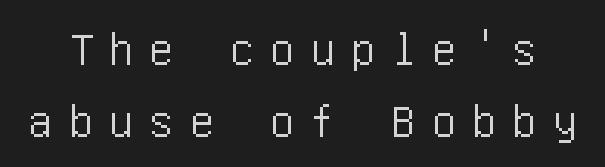
{"serif": "no", "italic": "no", "width": "condensed", "stroke_contrast": "low", "x_height": "large", "underline": "no", "line_spacing": "normal", "line_spacing_ratio": 1.51, "letter_spacing": "wide", "letter_spacing_em": 0.34, "glyph_px": 48}
